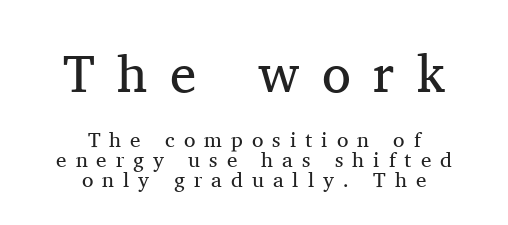
Q: Is the text bold? A: No.
Q: Is the text italic (slanted)? A: No, it is upright.
Q: Is the typeface a serif or a sans-serif typeface? A: Serif.
Q: Is the text underlined? A: No.
Q: How is the paragraph aligned? A: Centered.
Q: Is the spacing between letters normal or unusually wide? A: Unusually wide.
Q: Is the spacing between lines tight, normal or loose? A: Tight.
Q: Which block of text is set in a larger size, the first (top) or the second (bottom)? A: The first (top) one.
Q: Width (condensed, normal, or wide)? A: Normal.
Q: Stroke contrast? A: Medium.
Q: x-height? A: Medium.
Q: Monospaced? A: No.
